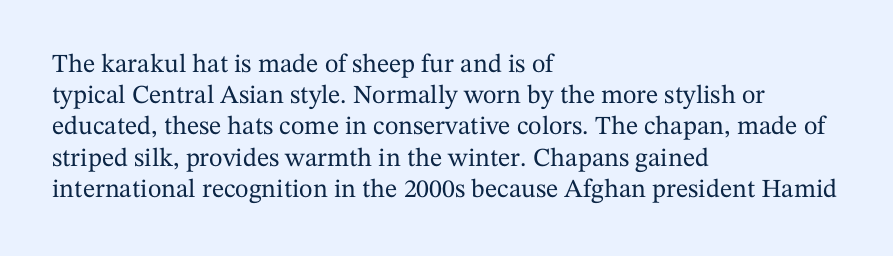
{"italic": "no", "underline": "no", "align": "left", "line_spacing_ratio": 1.2, "letter_spacing": "normal", "letter_spacing_em": 0.0, "glyph_px": 26}
